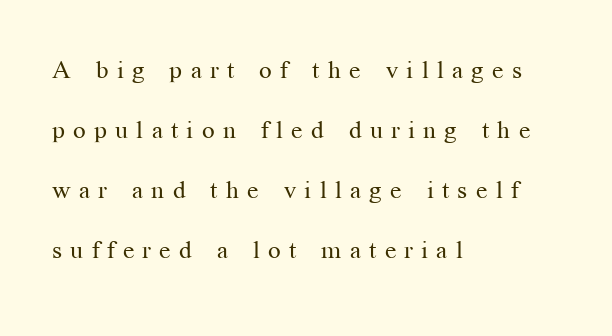
Q: Is the text bold? A: No.
Q: Is the text italic (slanted)? A: No, it is upright.
Q: Is the text underlined? A: No.
Q: How is the paragraph aligned? A: Left-aligned.
Q: Is the spacing between letters normal or unusually wide? A: Unusually wide.
Q: Is the spacing between lines tight, normal or loose? A: Loose.
